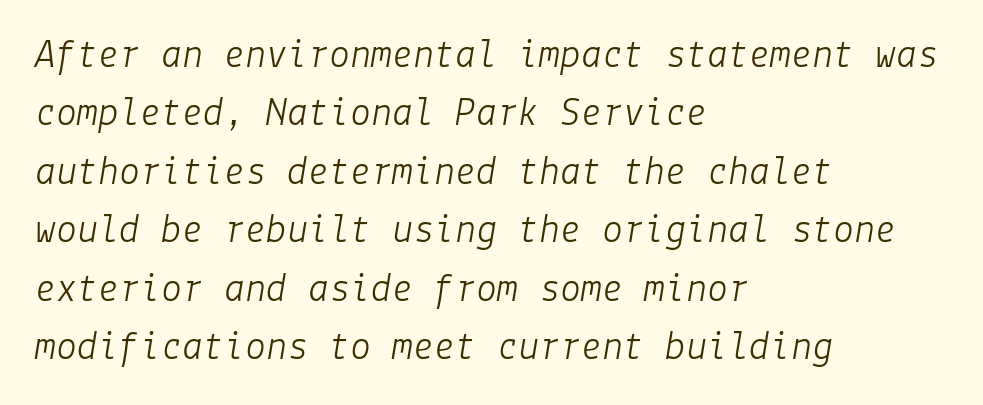
The image shows 42 px light type, italic (leaning right); set left-aligned, normal line spacing (1.39x), normal letter spacing, not underlined; low stroke contrast and a medium x-height.
